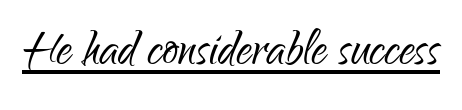
The image shows 62 px light, condensed sans-serif type; set normal letter spacing, underlined; low stroke contrast and a small x-height.
